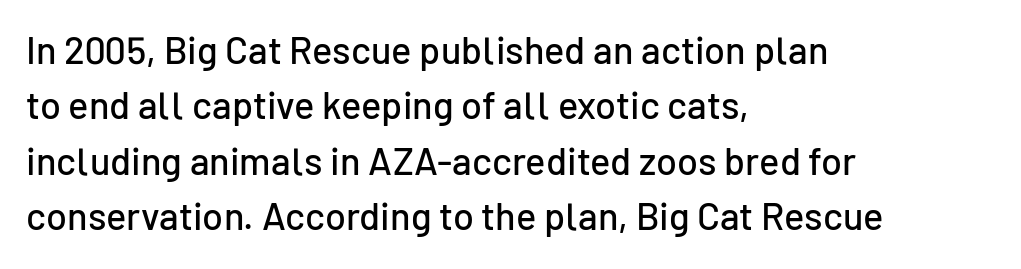
The space between consecutive lines is moderate. Classification — sans serif. The area under the type is left untouched. Compared with typical body copy, the letter spacing here is the same.
